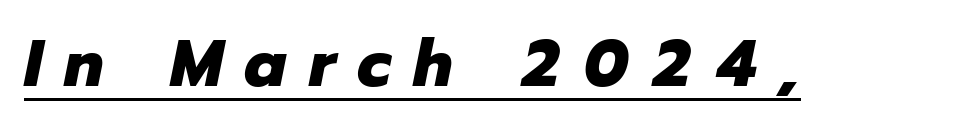
The image shows 66 px heavy type, italic (leaning right); set unusually wide letter spacing (+0.34 em), underlined; low stroke contrast and a medium x-height.
